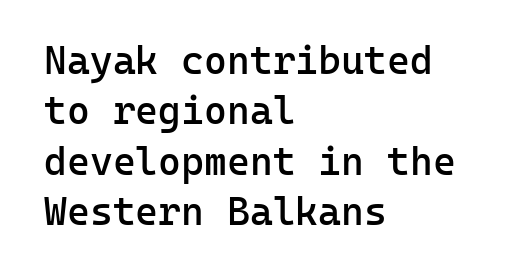
These lines are set flush left with a ragged right edge. Letterform terminals end flat and unadorned throughout the passage. This sample has the even, mechanical cadence of fixed-width lettering. This sample uses an upright cut, with every glyph sitting square on the baseline.
